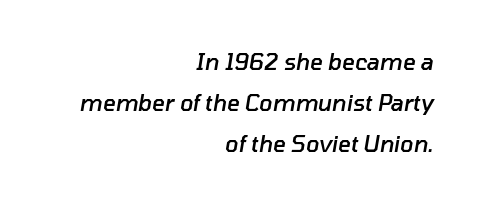
{"italic": "yes", "lean": "right", "slant_degrees": 10, "bold": "semi", "underline": "no", "align": "right", "line_spacing_ratio": 1.87, "letter_spacing": "normal", "letter_spacing_em": 0.0, "glyph_px": 22}
